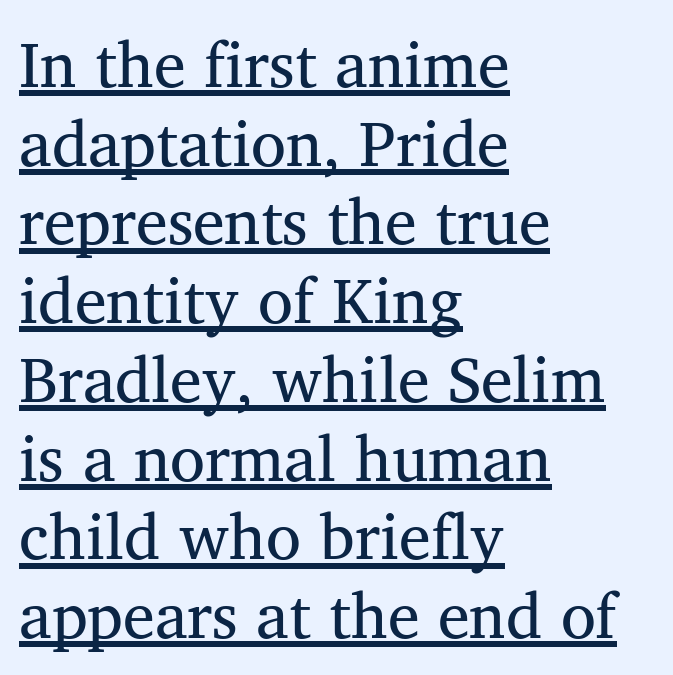
The image shows 64 px regular-weight serif type, upright; set left-aligned, line spacing 1.23x, normal letter spacing, underlined; medium stroke contrast and a medium x-height.
